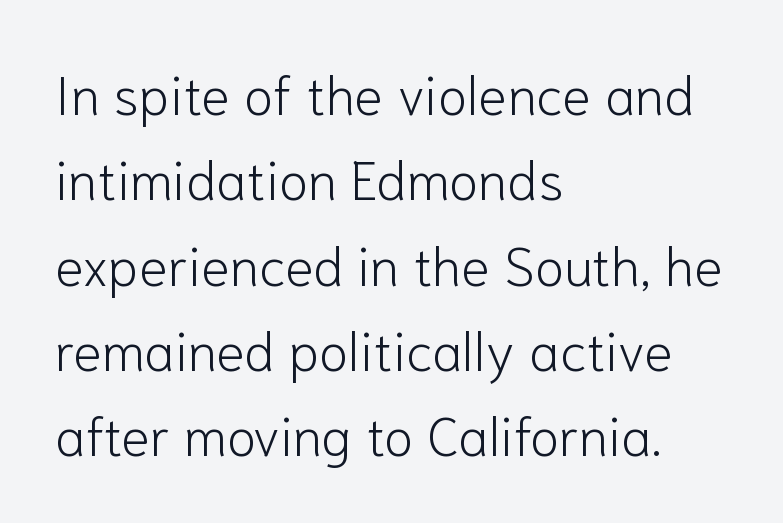
Counters stay open thanks to moderate or lighter strokes. In terms of posture, this sample is upright. Glyph-to-glyph distance matches everyday printed text. This sample has the flowing, uneven cadence of proportional lettering.
